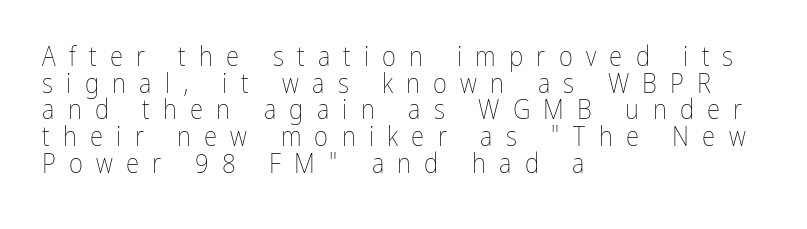
{"italic": "no", "bold": "no", "underline": "no", "align": "left", "line_spacing": "tight", "line_spacing_ratio": 0.99, "letter_spacing": "wide", "letter_spacing_em": 0.49, "glyph_px": 27}
